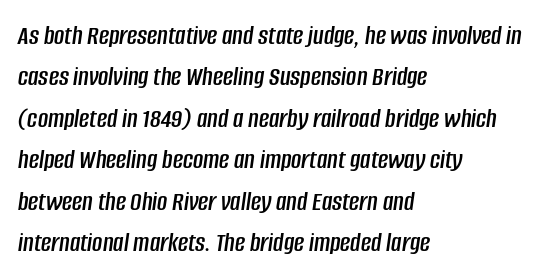
{"italic": "yes", "lean": "right", "slant_degrees": 8, "width": "condensed", "stroke_contrast": "low", "x_height": "large", "monospaced": "no", "underline": "no", "align": "left", "line_spacing": "normal", "line_spacing_ratio": 1.48, "letter_spacing": "normal", "letter_spacing_em": 0.0, "glyph_px": 28}
